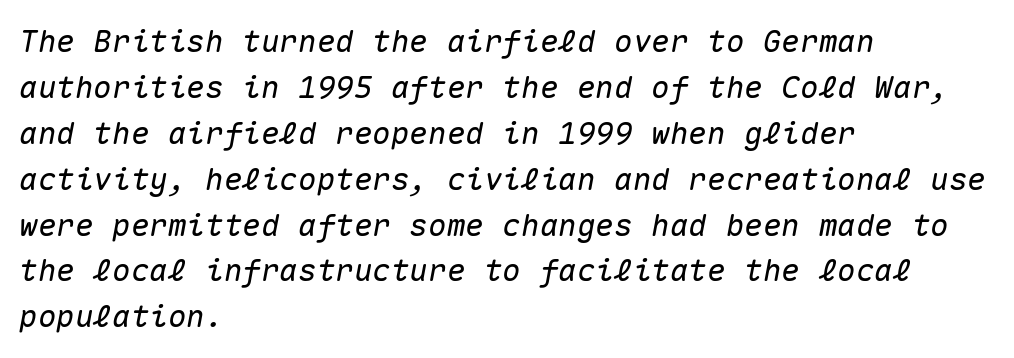
Q: Is the text italic (slanted)? A: Yes, it leans right by about 10 degrees.
Q: Is the text underlined? A: No.
Q: How is the paragraph aligned? A: Left-aligned.
Q: Is the spacing between letters normal or unusually wide? A: Normal.
Q: Is the spacing between lines tight, normal or loose? A: Normal.
Q: Width (condensed, normal, or wide)? A: Normal.
Q: Stroke contrast? A: Medium.
Q: x-height? A: Medium.
Q: Monospaced? A: Yes.
